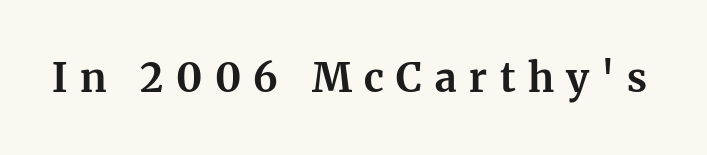
Q: Is the text bold? A: Yes.
Q: Is the text italic (slanted)? A: No, it is upright.
Q: Is the typeface a serif or a sans-serif typeface? A: Serif.
Q: Is the text underlined? A: No.
Q: Is the spacing between letters normal or unusually wide? A: Unusually wide.
Q: Width (condensed, normal, or wide)? A: Normal.
Q: Stroke contrast? A: Medium.
Q: x-height? A: Medium.
Q: Monospaced? A: No.
